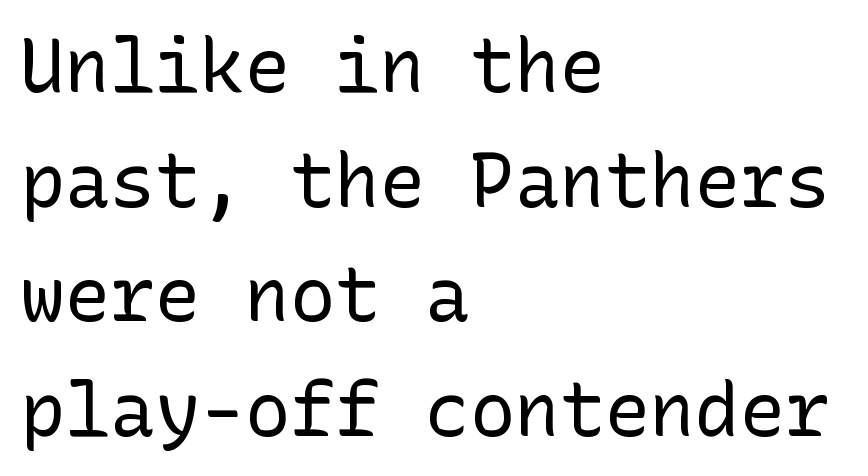
The image shows 75 px regular-weight sans-serif type, upright; set left-aligned, normal line spacing (1.53x), normal letter spacing, not underlined; low stroke contrast and a medium x-height.
